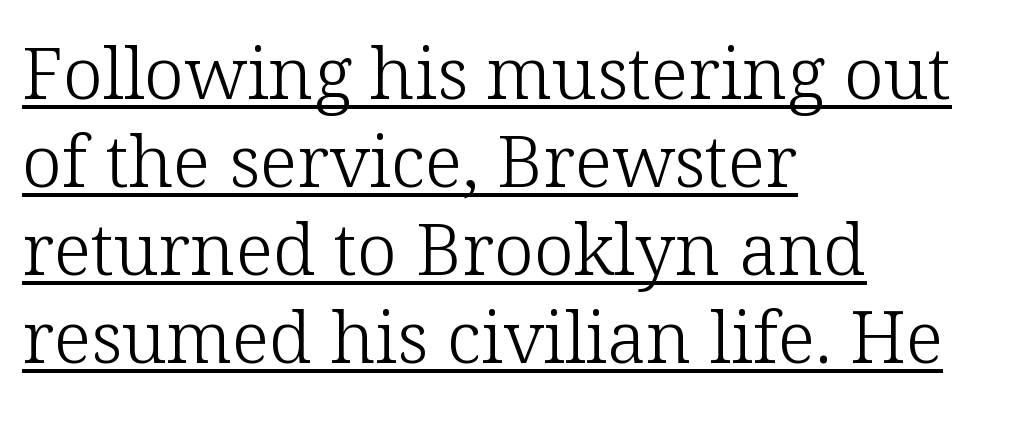
{"serif": "yes", "italic": "no", "bold": "no", "weight": "light", "width": "normal", "stroke_contrast": "low", "x_height": "medium", "monospaced": "no", "underline": "yes", "align": "left", "line_spacing_ratio": 1.22, "letter_spacing": "normal", "letter_spacing_em": 0.0, "glyph_px": 72}
